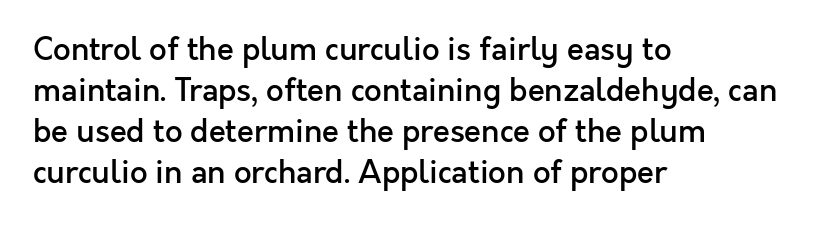
{"serif": "no", "italic": "no", "bold": "semi", "weight": "semibold", "width": "normal", "x_height": "medium", "monospaced": "no", "underline": "no", "align": "left", "line_spacing": "normal", "line_spacing_ratio": 1.32, "letter_spacing": "normal", "letter_spacing_em": 0.0, "glyph_px": 31}
